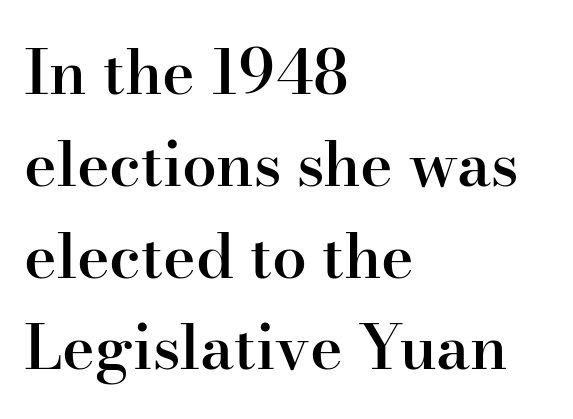
{"serif": "yes", "italic": "no", "bold": "semi", "weight": "semibold", "width": "normal", "stroke_contrast": "high", "x_height": "small", "monospaced": "no", "underline": "no", "align": "left", "line_spacing": "normal", "line_spacing_ratio": 1.48, "letter_spacing": "normal", "letter_spacing_em": 0.0, "glyph_px": 62}
